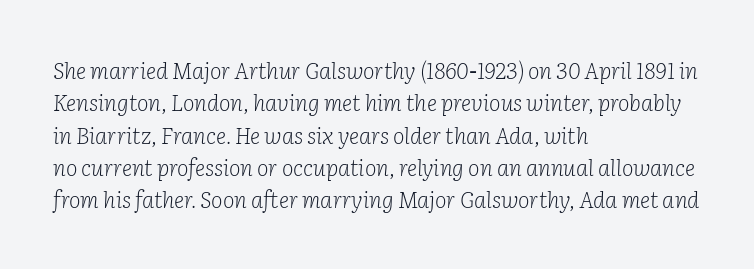
Characters follow at the spacing the type designer built in. The designer left line spacing at the default. A bare baseline throughout the passage. Compared with ordinary roman type, these characters are visibly tilted.
